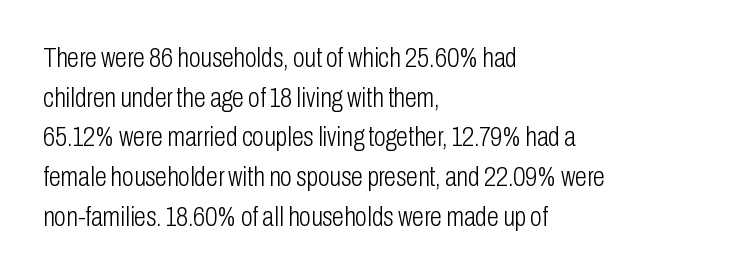
The image shows 27 px text type, upright; set left-aligned, normal line spacing (1.47x), normal letter spacing, not underlined.
